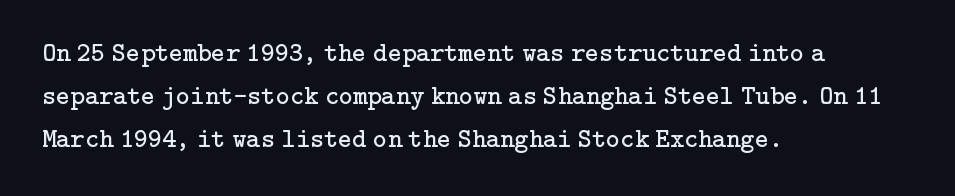
{"italic": "no", "bold": "no", "underline": "no", "align": "left", "line_spacing": "normal", "line_spacing_ratio": 1.59, "letter_spacing": "normal", "letter_spacing_em": 0.0, "glyph_px": 27}
